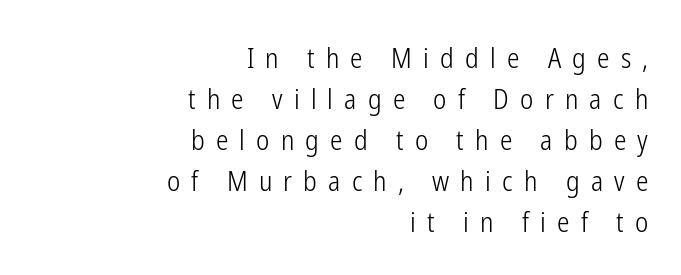
Characters follow at a spacing far wider than the type designer built in. The strokes carry an ordinary text weight at most. Here the designer chose a conventional face with non-uniform glyph widths. In terms of posture, this sample is upright. How would I describe the line gaps? Plain and ordinary.
